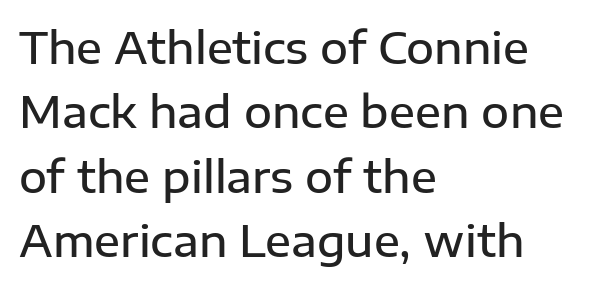
The zone under the glyphs is completely vacant. This block has exactly the height ordinary leading produces. Left-aligned paragraph, ragged on the right. The lettering stays uniformly vertical, giving the passage a roman look. Serifs: no, the terminals of the letterforms are clean.
